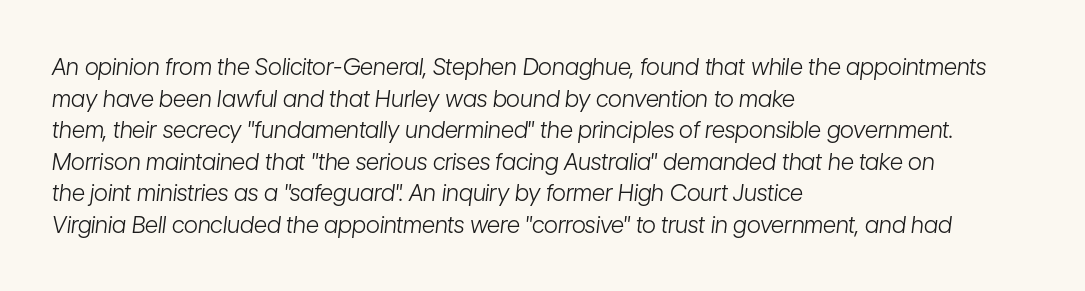
Q: Is the text bold? A: No.
Q: Is the text italic (slanted)? A: Yes, it leans right by about 7 degrees.
Q: Is the text underlined? A: No.
Q: How is the paragraph aligned? A: Left-aligned.
Q: Is the spacing between letters normal or unusually wide? A: Normal.
Q: Is the spacing between lines tight, normal or loose? A: Normal.
